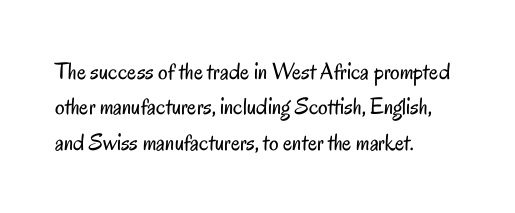
Q: Is the text bold? A: No.
Q: Is the text italic (slanted)? A: No, it is upright.
Q: Is the text underlined? A: No.
Q: How is the paragraph aligned? A: Left-aligned.
Q: Is the spacing between letters normal or unusually wide? A: Normal.
Q: Is the spacing between lines tight, normal or loose? A: Normal.
